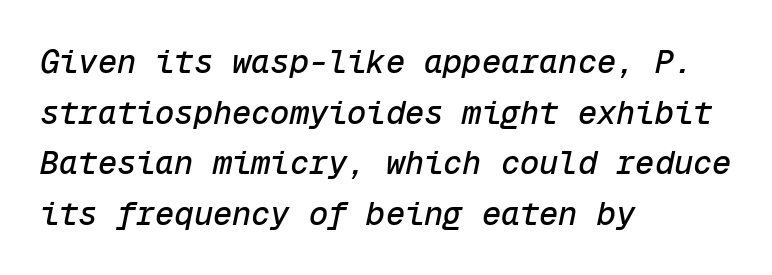
The image shows 32 px text type, italic (leaning right), monospaced; set left-aligned, normal line spacing (1.58x), normal letter spacing, not underlined; low stroke contrast and a medium x-height.
